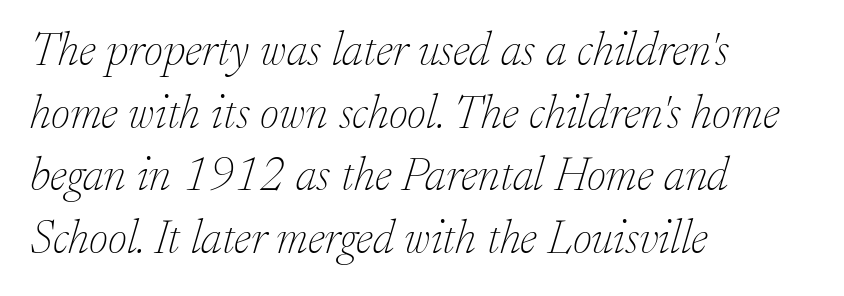
The axis of the letterforms is tilted away from vertical. The horizontal fit of the characters is conventional and even. Serifs: yes, visible at the terminals of the letterforms. Words float on clear page, feet unadorned. This sample keeps an unexceptional amount of space between lines.
